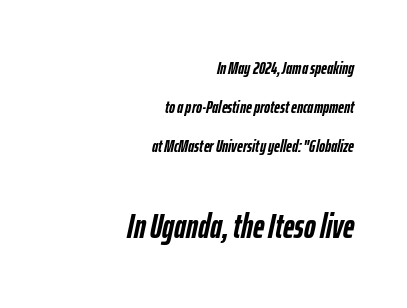
{"italic": "yes", "lean": "right", "slant_degrees": 12, "bold": "yes", "weight": "semibold", "width": "condensed", "stroke_contrast": "low", "x_height": "medium", "monospaced": "no", "underline": "no", "align": "right", "line_spacing": "loose", "line_spacing_ratio": 2.17, "letter_spacing": "normal", "letter_spacing_em": 0.0, "larger_block": "second", "size_ratio": 1.94, "glyph_px": 35}
